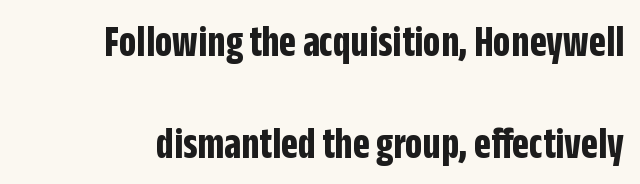
A typesetter would call this leading open, well beyond the default. The foot of each line stays bare and open. I'd describe the lettering as bold — thick and assertive. Spacing verdict: proportional, widths tailored to each character. This sample uses a sans-serif face.
